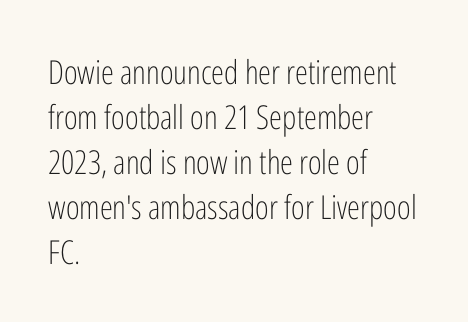
The image shows 33 px light, condensed sans-serif type, upright; set left-aligned, normal line spacing (1.36x), normal letter spacing, not underlined; low stroke contrast and a medium x-height.
